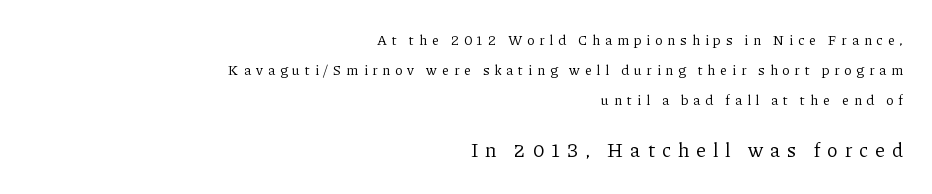
Q: Is the text bold? A: No.
Q: Is the text italic (slanted)? A: No, it is upright.
Q: Is the text underlined? A: No.
Q: How is the paragraph aligned? A: Right-aligned.
Q: Is the spacing between letters normal or unusually wide? A: Unusually wide.
Q: Is the spacing between lines tight, normal or loose? A: Loose.
Q: Which block of text is set in a larger size, the first (top) or the second (bottom)? A: The second (bottom) one.
